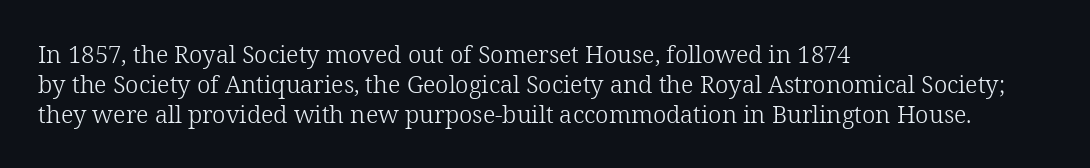
{"italic": "no", "bold": "no", "underline": "no", "align": "left", "line_spacing_ratio": 1.24, "letter_spacing": "normal", "letter_spacing_em": 0.0, "glyph_px": 24}
